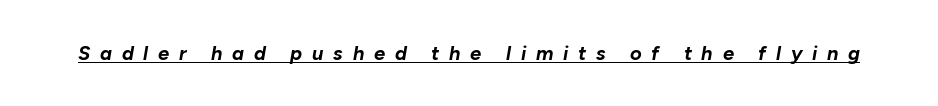
{"italic": "yes", "lean": "right", "slant_degrees": 10, "bold": "yes", "underline": "yes", "letter_spacing": "wide", "letter_spacing_em": 0.49, "glyph_px": 20}
